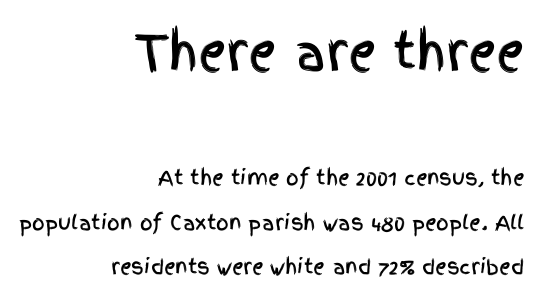
The image shows 49 px condensed sans-serif type, upright; set right-aligned, loose line spacing (2.21x), normal letter spacing, not underlined; the first (top) block is 2.45x larger; a large x-height.
